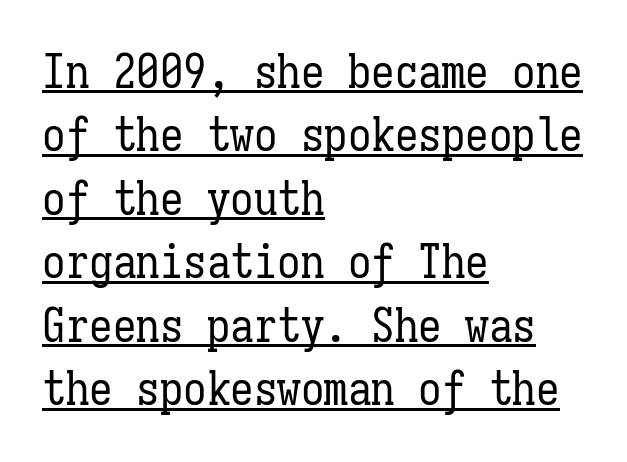
Q: Is the text bold? A: No.
Q: Is the text italic (slanted)? A: No, it is upright.
Q: Is the text underlined? A: Yes.
Q: How is the paragraph aligned? A: Left-aligned.
Q: Is the spacing between letters normal or unusually wide? A: Normal.
Q: Is the spacing between lines tight, normal or loose? A: Normal.
Q: Width (condensed, normal, or wide)? A: Condensed.
Q: Stroke contrast? A: Low.
Q: x-height? A: Medium.
Q: Monospaced? A: Yes.
